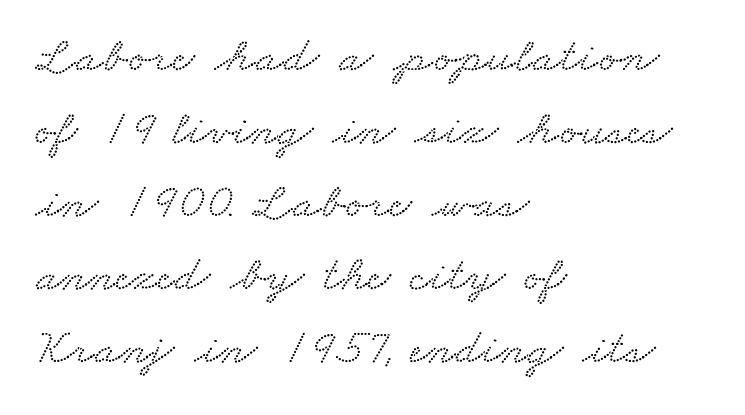
These lines are composed in type with serifs. Glance below the letters and you will spot only blank space. Here the glyphs are tracked normally, forming tight word shapes. One-word summary of the alignment: left. Rows of type keep a routine distance in the vertical direction. The passage shown is typed in a proportional face where columns would drift.
